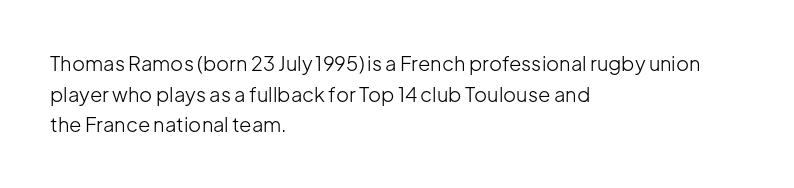
If you drew a line through each stem, it would be perfectly vertical. Students, observe: this is what conventionally led text looks like. Alignment: flush left. Decoration check: the copy has no underline.
